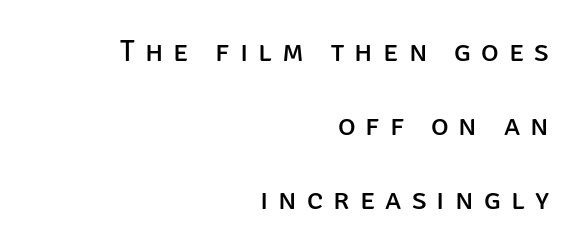
Q: Is the text bold? A: No.
Q: Is the text italic (slanted)? A: No, it is upright.
Q: Is the typeface a serif or a sans-serif typeface? A: Sans-serif.
Q: Is the text underlined? A: No.
Q: How is the paragraph aligned? A: Right-aligned.
Q: Is the spacing between letters normal or unusually wide? A: Unusually wide.
Q: Is the spacing between lines tight, normal or loose? A: Loose.
Q: Width (condensed, normal, or wide)? A: Normal.
Q: Stroke contrast? A: Low.
Q: x-height? A: Large.
Q: Monospaced? A: No.
